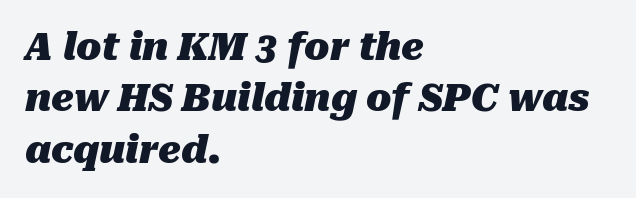
The face used here has a pronounced slope to its letters. Typographic density is high because the face is bold. Note the varied advance widths — an 'i' is clearly narrower than an 'm'. How would I describe the line gaps? Plain and ordinary. This rendering features lettering with no underline. The compositor pushed each line to the left boundary.
